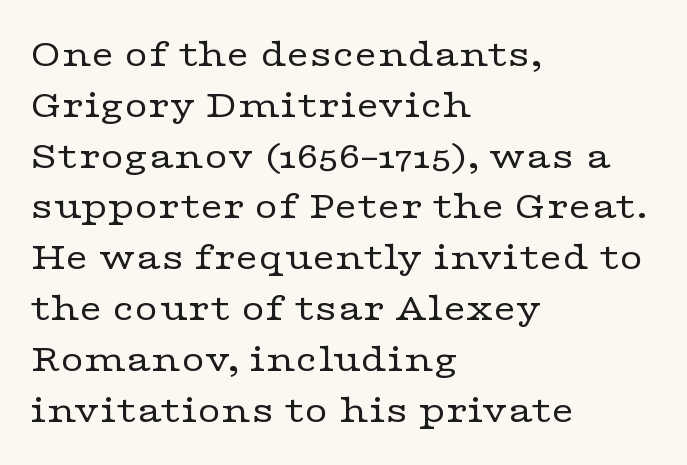
{"serif": "yes", "italic": "no", "bold": "no", "weight": "regular", "width": "wide", "stroke_contrast": "low", "x_height": "medium", "monospaced": "no", "underline": "no", "align": "left", "line_spacing": "normal", "line_spacing_ratio": 1.27, "letter_spacing": "normal", "letter_spacing_em": 0.0, "glyph_px": 40}
